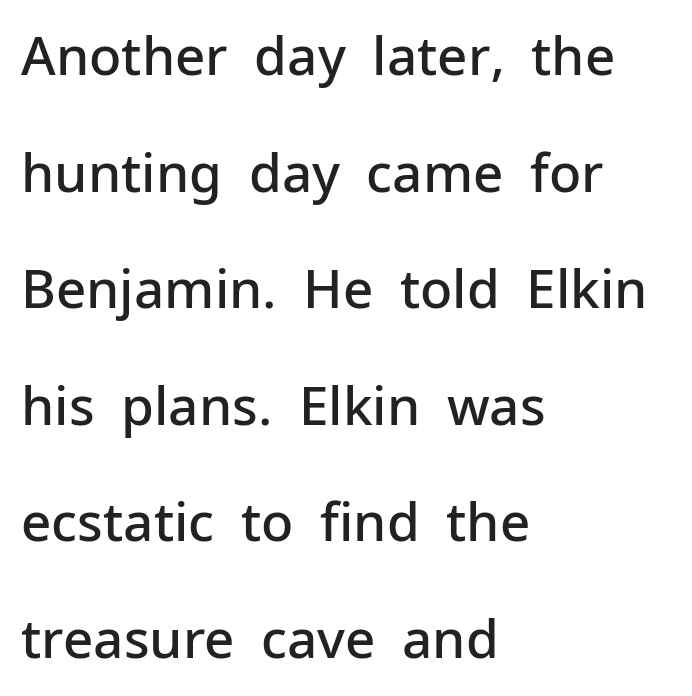
Q: Is the text bold? A: Semi-bold.
Q: Is the text italic (slanted)? A: No, it is upright.
Q: Is the typeface a serif or a sans-serif typeface? A: Sans-serif.
Q: Is the text underlined? A: No.
Q: How is the paragraph aligned? A: Left-aligned.
Q: Is the spacing between letters normal or unusually wide? A: Normal.
Q: Is the spacing between lines tight, normal or loose? A: Loose.
Q: Width (condensed, normal, or wide)? A: Normal.
Q: Stroke contrast? A: Low.
Q: x-height? A: Medium.
Q: Monospaced? A: No.
